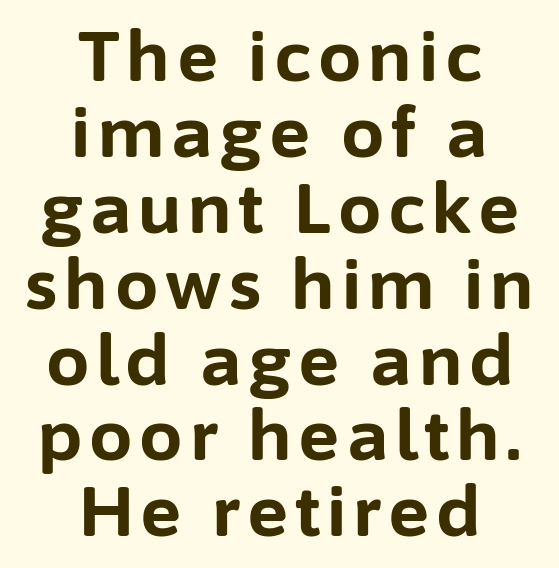
Q: Is the text bold? A: Yes.
Q: Is the text italic (slanted)? A: No, it is upright.
Q: Is the typeface a serif or a sans-serif typeface? A: Sans-serif.
Q: Is the text underlined? A: No.
Q: How is the paragraph aligned? A: Centered.
Q: Is the spacing between lines tight, normal or loose? A: Tight.
Q: Width (condensed, normal, or wide)? A: Normal.
Q: Stroke contrast? A: Low.
Q: x-height? A: Medium.
Q: Monospaced? A: No.
